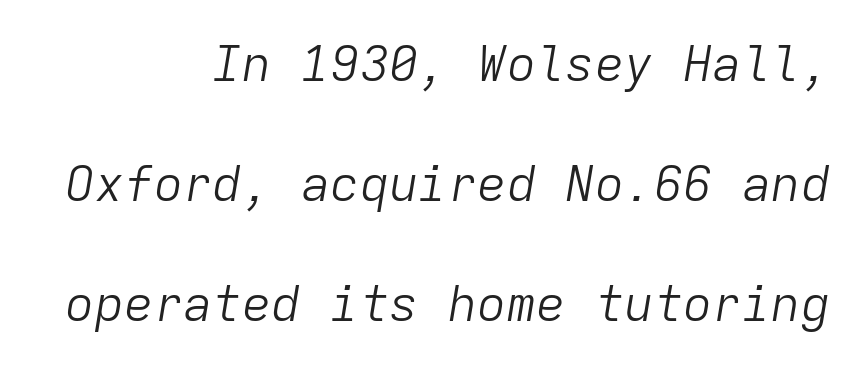
Q: Is the text bold? A: No.
Q: Is the text italic (slanted)? A: Yes, it leans right by about 9 degrees.
Q: Is the text underlined? A: No.
Q: How is the paragraph aligned? A: Right-aligned.
Q: Is the spacing between letters normal or unusually wide? A: Normal.
Q: Is the spacing between lines tight, normal or loose? A: Loose.
Q: Width (condensed, normal, or wide)? A: Normal.
Q: Stroke contrast? A: Low.
Q: x-height? A: Medium.
Q: Monospaced? A: Yes.
